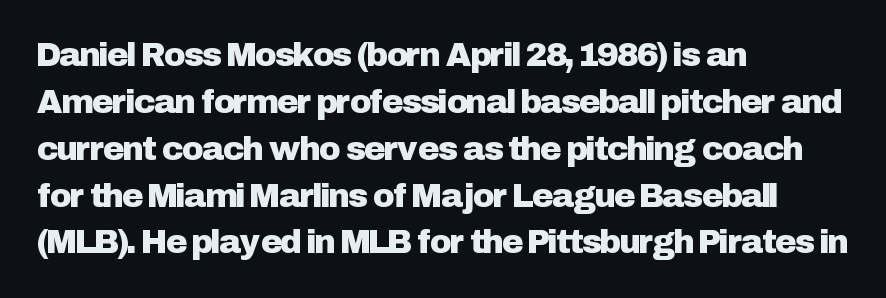
Q: Is the text italic (slanted)? A: No, it is upright.
Q: Is the typeface a serif or a sans-serif typeface? A: Sans-serif.
Q: Is the text underlined? A: No.
Q: How is the paragraph aligned? A: Left-aligned.
Q: Is the spacing between letters normal or unusually wide? A: Normal.
Q: Is the spacing between lines tight, normal or loose? A: Normal.
Q: Width (condensed, normal, or wide)? A: Normal.
Q: Stroke contrast? A: Low.
Q: x-height? A: Medium.
Q: Monospaced? A: No.
